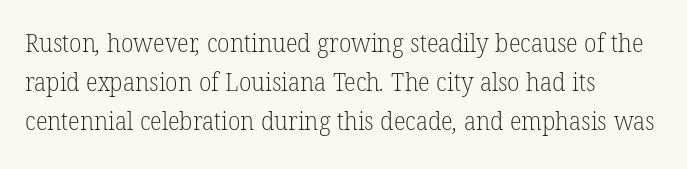
Q: Is the text bold? A: No.
Q: Is the text underlined? A: No.
Q: How is the paragraph aligned? A: Left-aligned.
Q: Is the spacing between letters normal or unusually wide? A: Normal.
Q: Is the spacing between lines tight, normal or loose? A: Normal.
